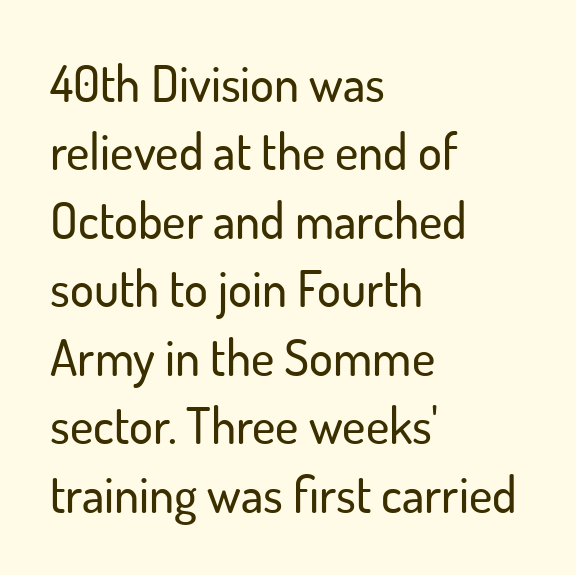
Q: Is the text italic (slanted)? A: No, it is upright.
Q: Is the typeface a serif or a sans-serif typeface? A: Sans-serif.
Q: Is the text underlined? A: No.
Q: How is the paragraph aligned? A: Left-aligned.
Q: Is the spacing between letters normal or unusually wide? A: Normal.
Q: Is the spacing between lines tight, normal or loose? A: Normal.
Q: Width (condensed, normal, or wide)? A: Normal.
Q: Stroke contrast? A: Low.
Q: x-height? A: Small.
Q: Monospaced? A: No.
